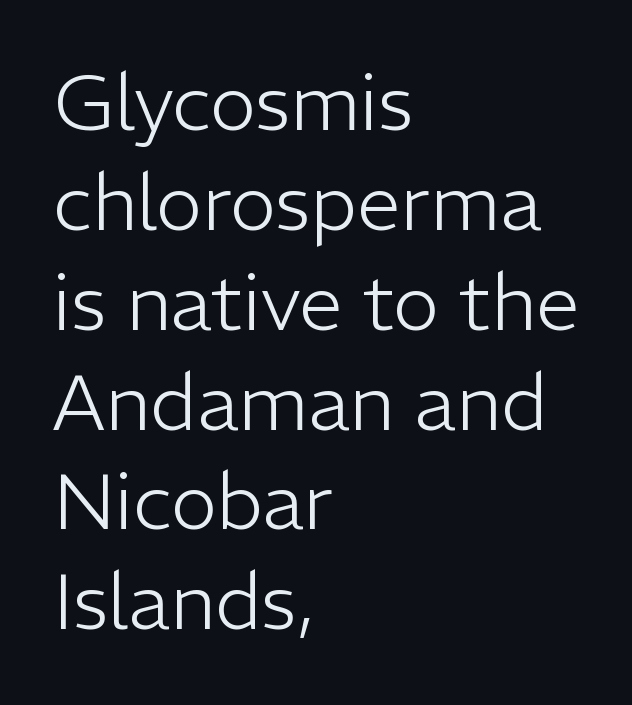
The image shows 78 px light sans-serif type, upright; set left-aligned, normal line spacing (1.28x), normal letter spacing, not underlined; low stroke contrast and a medium x-height.
